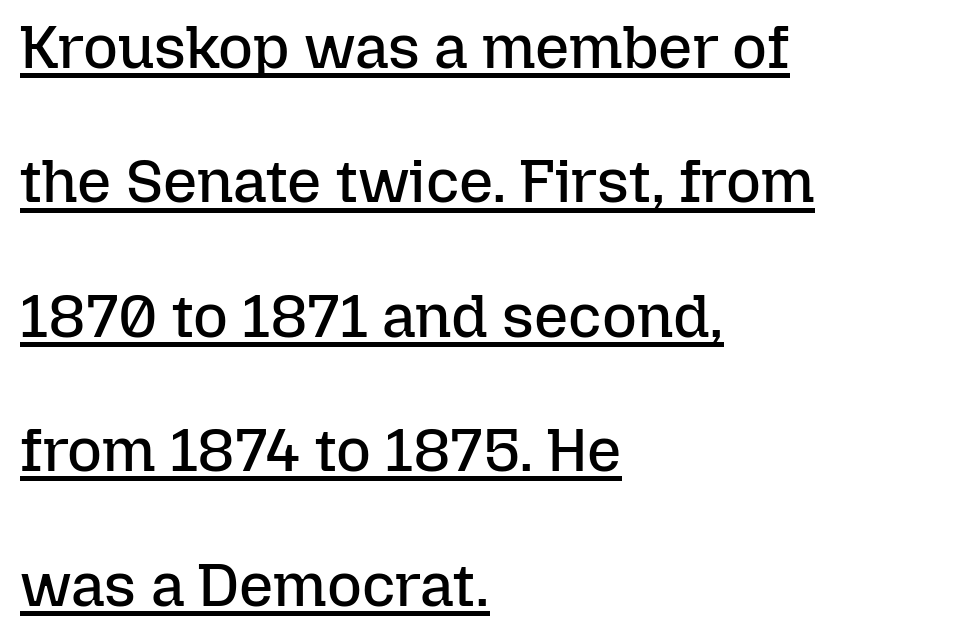
The image shows 60 px regular-weight type, upright; set left-aligned, loose line spacing (2.24x), normal letter spacing, underlined; low stroke contrast and a medium x-height.
